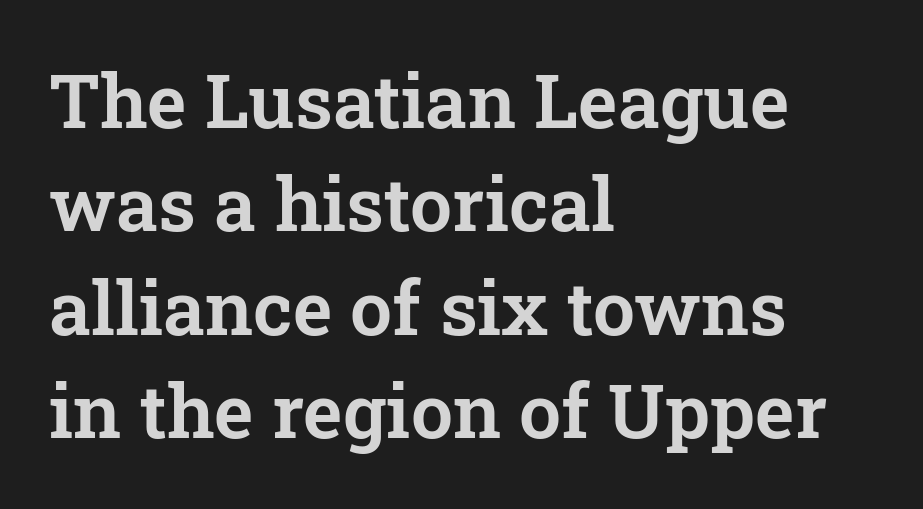
Q: Is the text italic (slanted)? A: No, it is upright.
Q: Is the typeface a serif or a sans-serif typeface? A: Serif.
Q: Is the text underlined? A: No.
Q: How is the paragraph aligned? A: Left-aligned.
Q: Is the spacing between letters normal or unusually wide? A: Normal.
Q: Is the spacing between lines tight, normal or loose? A: Normal.
Q: Width (condensed, normal, or wide)? A: Normal.
Q: Stroke contrast? A: Low.
Q: x-height? A: Medium.
Q: Monospaced? A: No.
